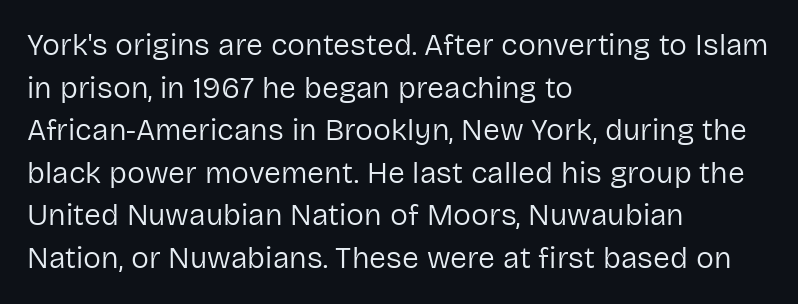
The specimen reads as upright at a glance. Inter-character spacing is left at the font's built-in metrics. The passage shown stacks its lines at a standard gap. The type family on display is of the sans-serif kind.
